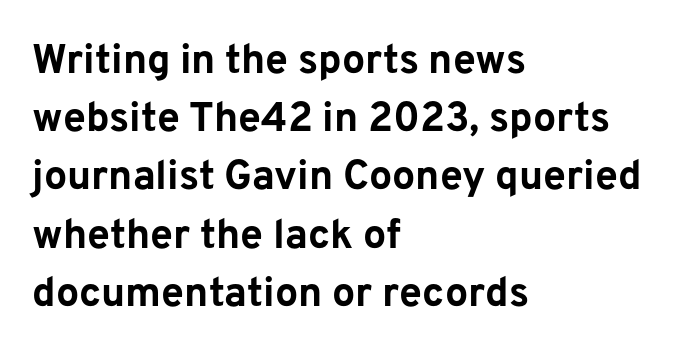
The image shows 41 px bold sans-serif type, upright; set left-aligned, normal line spacing (1.42x), normal letter spacing, not underlined; low stroke contrast and a medium x-height.
